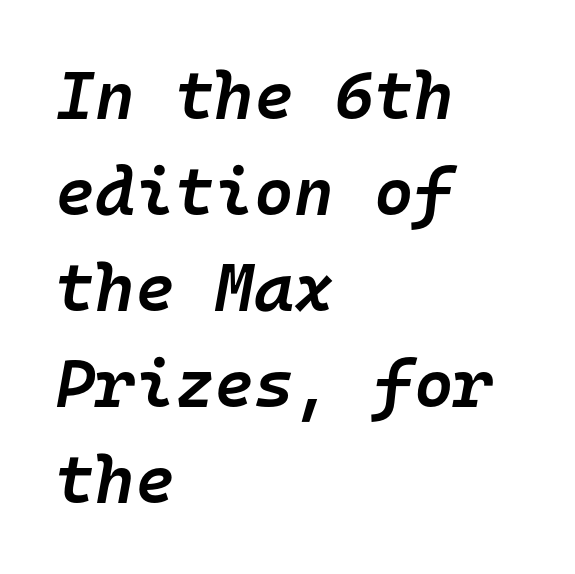
Q: Is the text bold? A: Semi-bold.
Q: Is the text italic (slanted)? A: Yes, it leans right by about 10 degrees.
Q: Is the text underlined? A: No.
Q: How is the paragraph aligned? A: Left-aligned.
Q: Is the spacing between letters normal or unusually wide? A: Normal.
Q: Is the spacing between lines tight, normal or loose? A: Normal.
Q: Width (condensed, normal, or wide)? A: Normal.
Q: Stroke contrast? A: Low.
Q: x-height? A: Medium.
Q: Monospaced? A: Yes.
